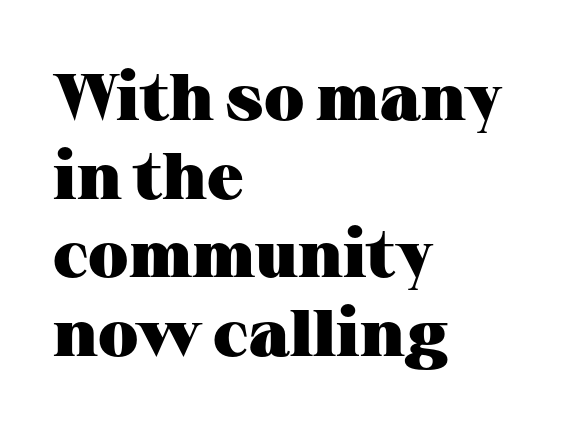
Q: Is the text bold? A: Yes.
Q: Is the text italic (slanted)? A: No, it is upright.
Q: Is the typeface a serif or a sans-serif typeface? A: Serif.
Q: Is the text underlined? A: No.
Q: How is the paragraph aligned? A: Left-aligned.
Q: Is the spacing between letters normal or unusually wide? A: Normal.
Q: Width (condensed, normal, or wide)? A: Wide.
Q: Stroke contrast? A: Medium.
Q: x-height? A: Medium.
Q: Monospaced? A: No.
